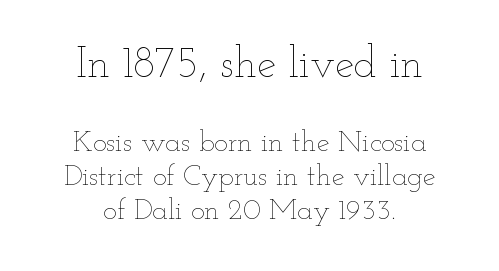
{"italic": "no", "bold": "no", "weight": "thin", "width": "wide", "stroke_contrast": "low", "x_height": "small", "monospaced": "no", "underline": "no", "align": "center", "line_spacing_ratio": 1.17, "letter_spacing": "normal", "letter_spacing_em": 0.0, "larger_block": "first", "size_ratio": 1.48, "glyph_px": 43}
